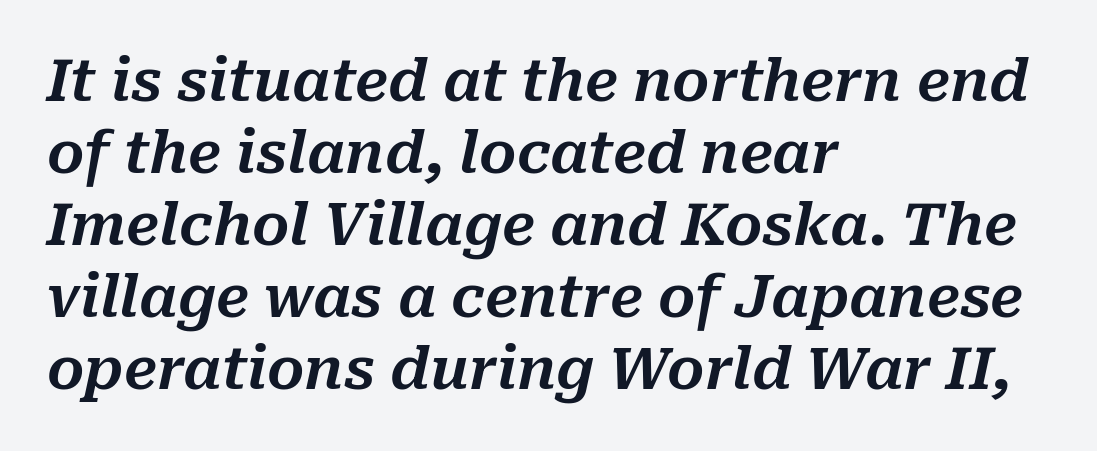
The space directly below the letters is spotless. What stands out about the letter spacing? Nothing — it is the standard amount. Do the characters align in a grid? No, the font is proportional. Horizontally, the lines are justified to the leading edge only. Notice how the stems are inclined rather than vertical — that's the hallmark of italics.
